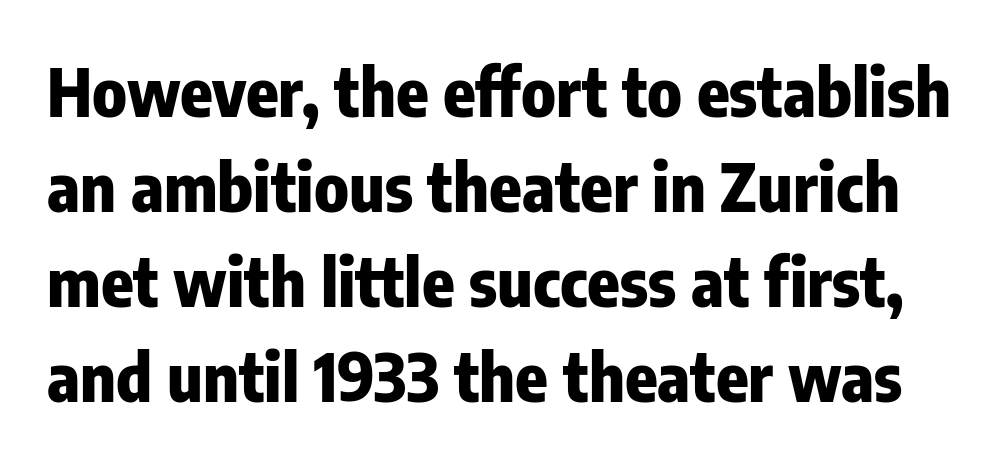
{"serif": "no", "italic": "no", "bold": "yes", "weight": "heavy", "width": "condensed", "stroke_contrast": "low", "x_height": "medium", "monospaced": "no", "underline": "no", "line_spacing": "normal", "line_spacing_ratio": 1.42, "letter_spacing": "normal", "letter_spacing_em": 0.0, "glyph_px": 67}
